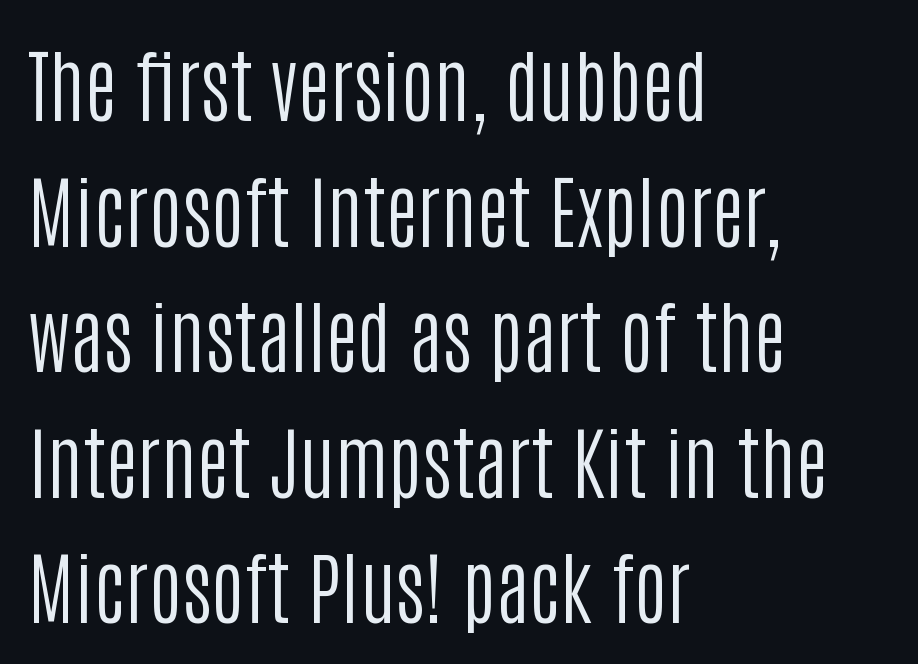
The image shows 80 px regular-weight, condensed sans-serif type, upright; set left-aligned, normal line spacing (1.57x), normal letter spacing, not underlined; low stroke contrast and a large x-height.
